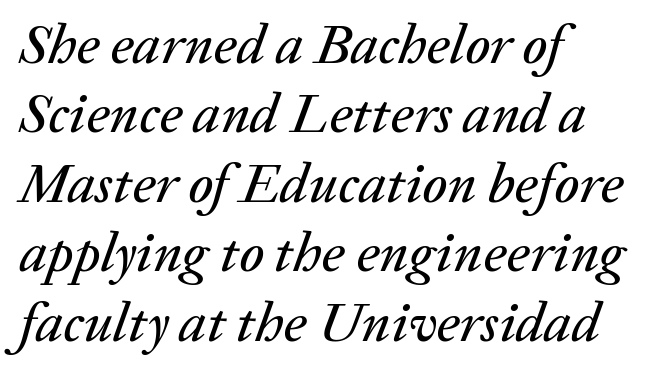
The image shows 56 px text type, italic (leaning right); set left-aligned, line spacing 1.24x, normal letter spacing, not underlined; low stroke contrast and a medium x-height.
